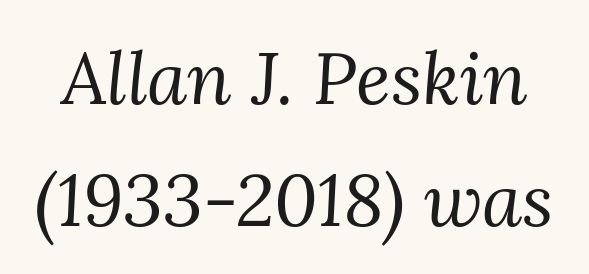
Weight: not bold — regular or lighter. Look at the bottom of the vertical strokes: they flare into serifs here. Caption: standard tracking, unaltered. Varying glyph widths throughout — classic text-font behaviour. Quick note: underline off.
